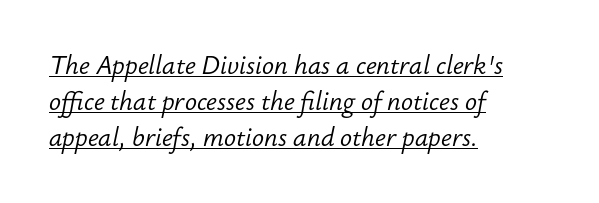
The image shows 25 px text type, italic (leaning right); set left-aligned, normal line spacing (1.44x), normal letter spacing, underlined.
